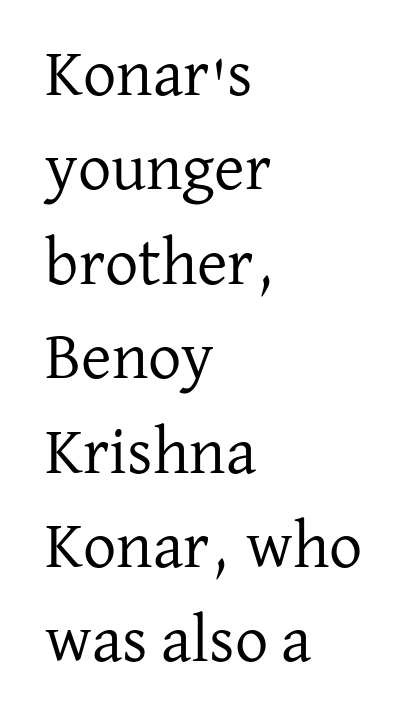
The type family on display is of the serif kind. Vertical strokes here are truly vertical. The face used here is proportionally spaced, like ordinary book or web type. Short note: letters normally spaced.
